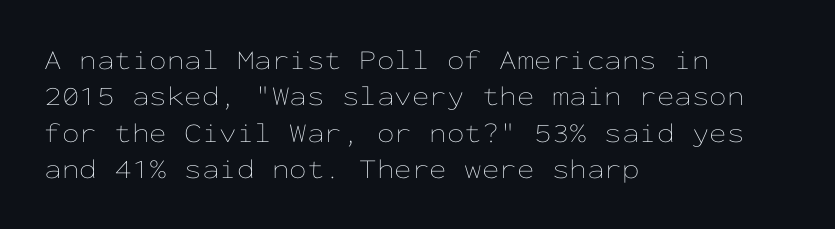
Standard letterfit; no display-style spreading of the glyphs. Underline: absent. No extra ink here — the face is not bold. The space between consecutive lines is moderate. Posture: straight, roman, zero tilt. The setting favours the left margin, as ordinary paragraphs usually do.
